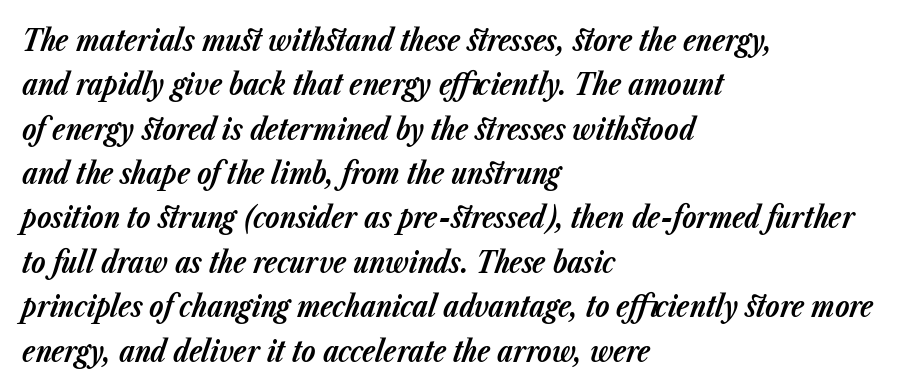
Unmarked baselines from the first word to the last. Does the lettering tilt? It does — this is italic. What's the leading like? Ordinary, nothing unusual. The passage shown is typed in a proportional face where columns would drift. Words appear dense and cohesive because spacing is normal.
